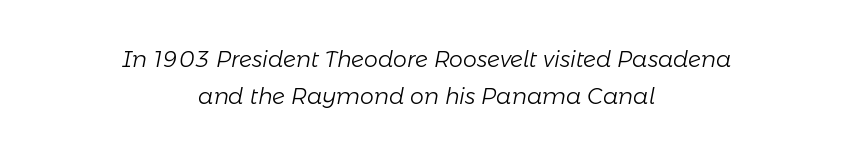
Line starts and ends both wander, symmetrically. An italicized treatment has been applied to the whole sample. Words appear dense and cohesive because spacing is normal. Heft: none added — not bold. Plain, unruled lines of type.
